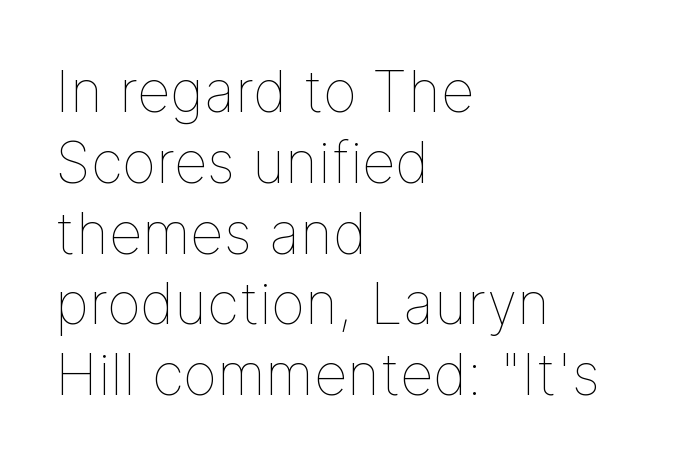
Q: Is the text bold? A: No.
Q: Is the text italic (slanted)? A: No, it is upright.
Q: Is the text underlined? A: No.
Q: How is the paragraph aligned? A: Left-aligned.
Q: Is the spacing between letters normal or unusually wide? A: Normal.
Q: Width (condensed, normal, or wide)? A: Normal.
Q: Stroke contrast? A: Low.
Q: x-height? A: Medium.
Q: Monospaced? A: No.
